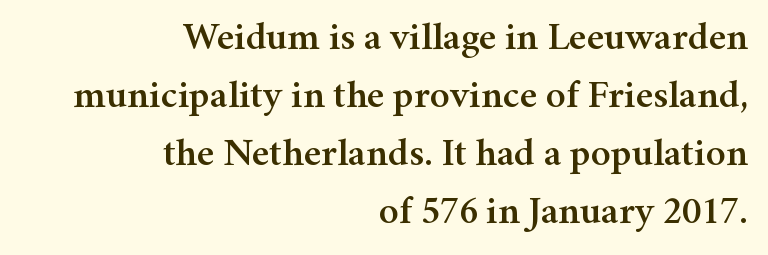
The image shows 40 px serif type, upright; set right-aligned, normal line spacing (1.45x), normal letter spacing, not underlined; medium stroke contrast and a medium x-height.
